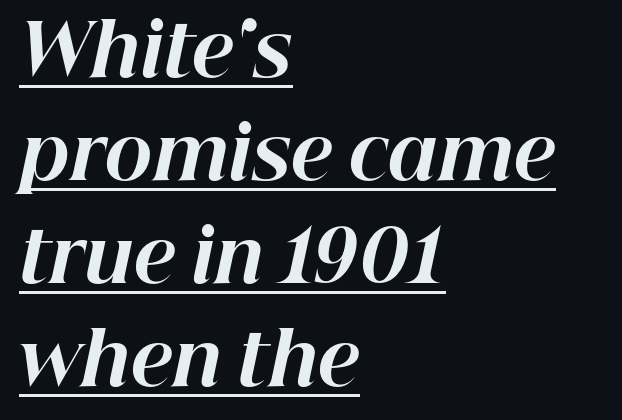
The image shows 72 px bold type, italic (leaning right); set left-aligned, normal line spacing (1.43x), normal letter spacing, underlined; high stroke contrast and a medium x-height.
